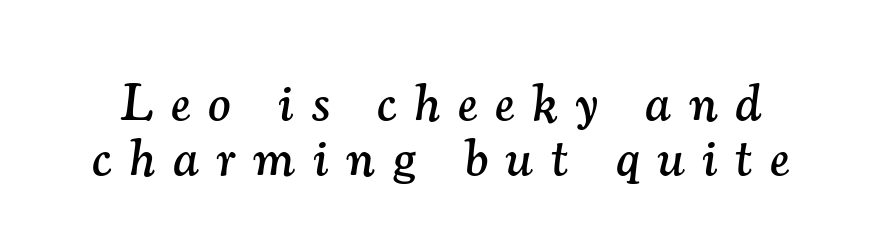
The image shows 53 px serif type, italic (leaning right); set tight line spacing (1.03x), unusually wide letter spacing (+0.34 em), not underlined; medium stroke contrast and a small x-height.
